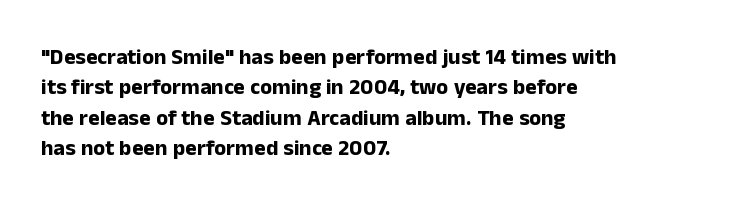
The paragraph shown leans on its left margin. The glyphs have the mass of a bold cut. How are the letters spaced? Ordinarily, with no added tracking. This sample uses an upright cut, with every glyph sitting square on the baseline.
